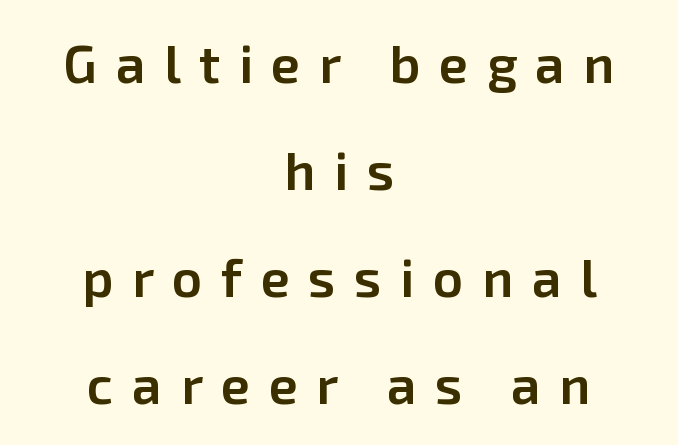
The image shows 53 px semibold sans-serif type, upright; set centered, loose line spacing (2.02x), unusually wide letter spacing (+0.35 em), not underlined; low stroke contrast and a medium x-height.
